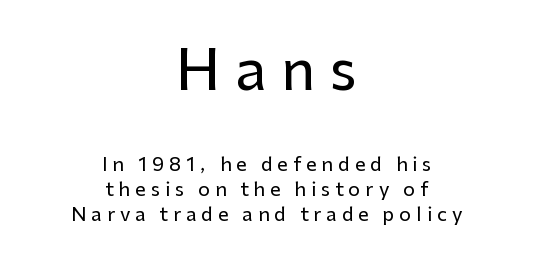
Style check: upright. In terms of letterform style, serifs are entirely absent. These lines are rendered in a variable-pitch font. The passage shown has open, widely tracked lettering throughout.
